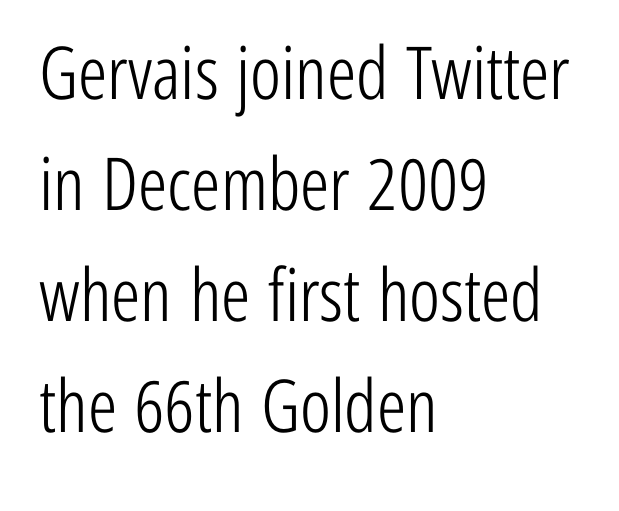
{"serif": "no", "italic": "no", "bold": "no", "weight": "light", "width": "condensed", "stroke_contrast": "low", "x_height": "medium", "monospaced": "no", "underline": "no", "align": "left", "line_spacing": "normal", "line_spacing_ratio": 1.52, "letter_spacing": "normal", "letter_spacing_em": 0.0, "glyph_px": 73}
